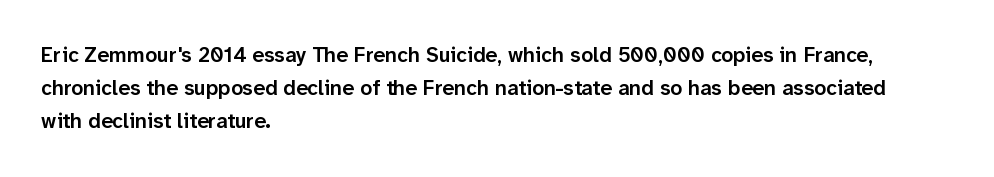
{"italic": "no", "bold": "semi", "underline": "no", "align": "left", "line_spacing": "normal", "line_spacing_ratio": 1.58, "letter_spacing": "normal", "letter_spacing_em": 0.0, "glyph_px": 21}
